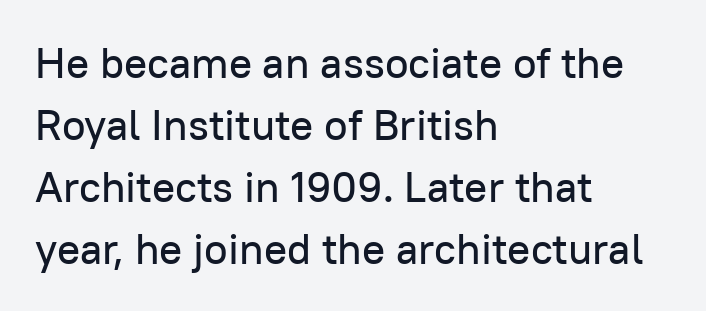
Q: Is the text italic (slanted)? A: No, it is upright.
Q: Is the typeface a serif or a sans-serif typeface? A: Sans-serif.
Q: Is the text underlined? A: No.
Q: How is the paragraph aligned? A: Left-aligned.
Q: Is the spacing between letters normal or unusually wide? A: Normal.
Q: Is the spacing between lines tight, normal or loose? A: Normal.
Q: Width (condensed, normal, or wide)? A: Normal.
Q: Stroke contrast? A: Low.
Q: x-height? A: Medium.
Q: Monospaced? A: No.
